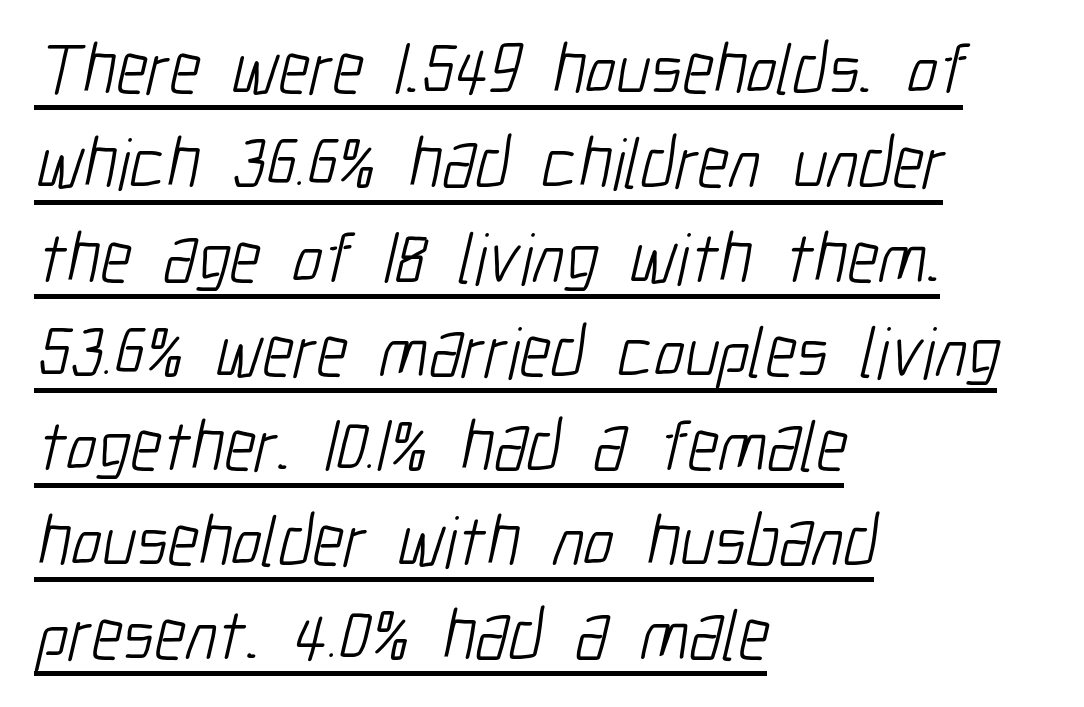
Q: Is the text bold? A: No.
Q: Is the typeface a serif or a sans-serif typeface? A: Sans-serif.
Q: Is the text underlined? A: Yes.
Q: How is the paragraph aligned? A: Left-aligned.
Q: Is the spacing between letters normal or unusually wide? A: Normal.
Q: Is the spacing between lines tight, normal or loose? A: Normal.
Q: Width (condensed, normal, or wide)? A: Condensed.
Q: Stroke contrast? A: Low.
Q: x-height? A: Medium.
Q: Monospaced? A: No.
